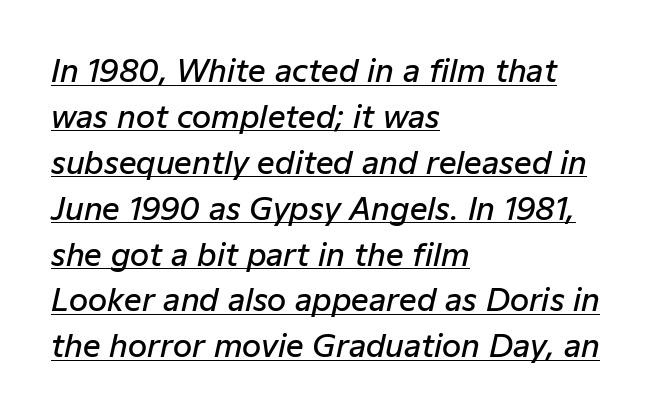
Q: Is the text bold? A: Semi-bold.
Q: Is the text italic (slanted)? A: Yes, it leans right by about 12 degrees.
Q: Is the text underlined? A: Yes.
Q: How is the paragraph aligned? A: Left-aligned.
Q: Is the spacing between letters normal or unusually wide? A: Normal.
Q: Is the spacing between lines tight, normal or loose? A: Normal.
Q: Width (condensed, normal, or wide)? A: Normal.
Q: Stroke contrast? A: Low.
Q: x-height? A: Medium.
Q: Monospaced? A: No.
